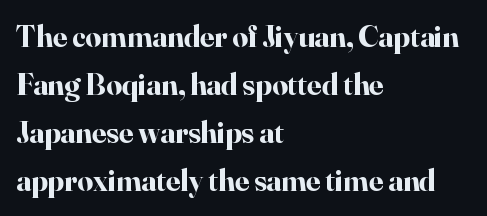
A bare baseline throughout the passage. Varying glyph widths throughout — classic text-font behaviour. The text block is weighted toward the left margin, trailing off unevenly rightward. The font's upright variant was chosen for this text.
